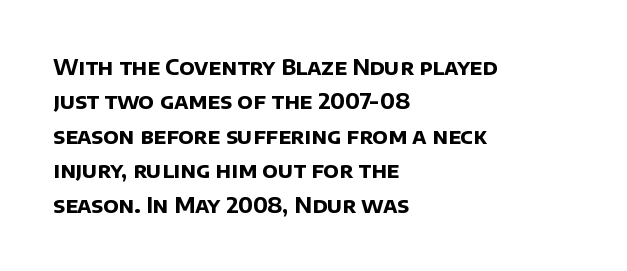
{"bold": "yes", "underline": "no", "align": "left", "line_spacing": "normal", "line_spacing_ratio": 1.64, "letter_spacing": "normal", "letter_spacing_em": 0.0, "glyph_px": 21}
